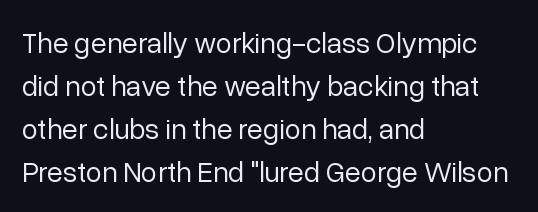
The lines are quadded left. Spacing verdict: proportional, widths tailored to each character. Rows of type keep a routine distance in the vertical direction. Font category for this specimen: sans-serif. The axis of the letterforms is exactly vertical.
